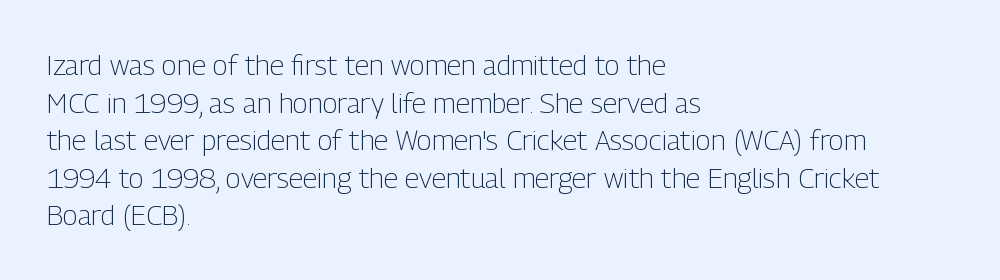
Q: Is the text bold? A: No.
Q: Is the text italic (slanted)? A: No, it is upright.
Q: Is the typeface a serif or a sans-serif typeface? A: Sans-serif.
Q: Is the text underlined? A: No.
Q: How is the paragraph aligned? A: Left-aligned.
Q: Is the spacing between letters normal or unusually wide? A: Normal.
Q: Is the spacing between lines tight, normal or loose? A: Normal.
Q: Width (condensed, normal, or wide)? A: Condensed.
Q: Stroke contrast? A: Low.
Q: x-height? A: Medium.
Q: Monospaced? A: No.
